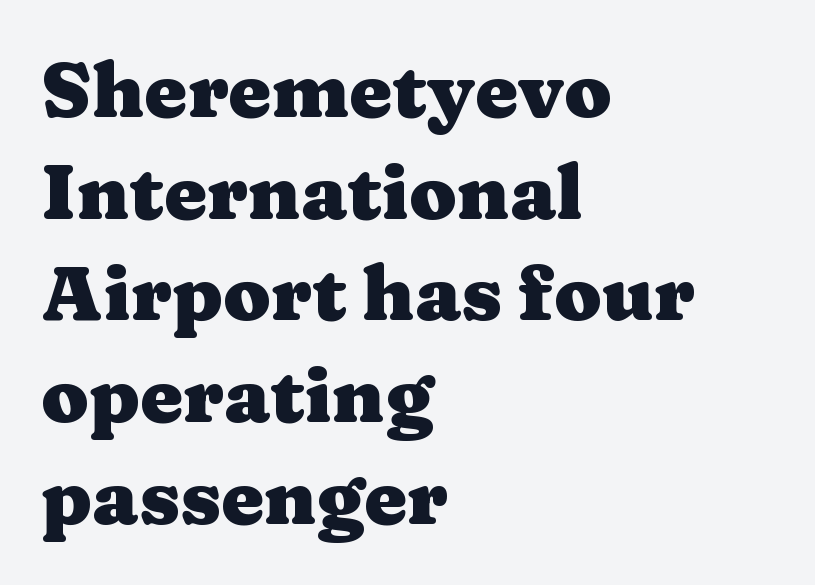
The image shows 77 px heavy, wide serif type, upright; set left-aligned, normal line spacing (1.32x), normal letter spacing, not underlined; medium stroke contrast and a medium x-height.
